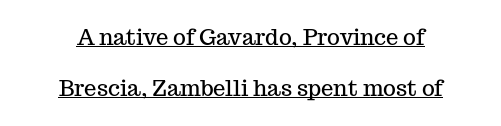
{"italic": "no", "underline": "yes", "align": "center", "line_spacing": "loose", "line_spacing_ratio": 2.32, "letter_spacing": "normal", "letter_spacing_em": 0.0, "glyph_px": 22}
